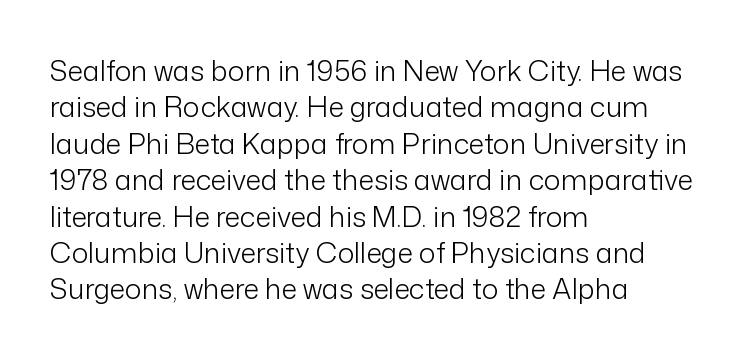
Q: Is the text bold? A: No.
Q: Is the text italic (slanted)? A: No, it is upright.
Q: Is the typeface a serif or a sans-serif typeface? A: Sans-serif.
Q: Is the text underlined? A: No.
Q: How is the paragraph aligned? A: Left-aligned.
Q: Is the spacing between letters normal or unusually wide? A: Normal.
Q: Is the spacing between lines tight, normal or loose? A: Normal.
Q: Width (condensed, normal, or wide)? A: Normal.
Q: Stroke contrast? A: Low.
Q: x-height? A: Medium.
Q: Monospaced? A: No.
